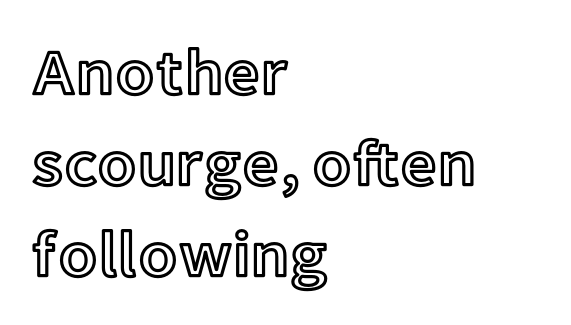
Q: Is the text italic (slanted)? A: No, it is upright.
Q: Is the text underlined? A: No.
Q: How is the paragraph aligned? A: Left-aligned.
Q: Is the spacing between letters normal or unusually wide? A: Normal.
Q: Is the spacing between lines tight, normal or loose? A: Normal.
Q: Width (condensed, normal, or wide)? A: Normal.
Q: x-height? A: Medium.
Q: Monospaced? A: No.
